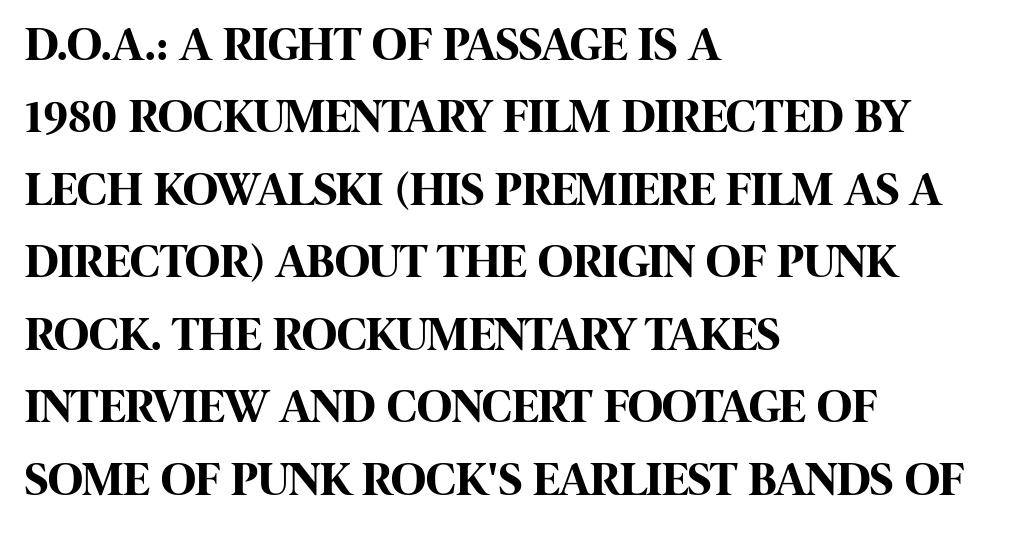
No extra tracking has been applied to these lines. Proportional: the letters do not fall into vertical columns. Evenly set lines give the paragraph a standard silhouette. The face used here has the dense, thick strokes of a bold.
